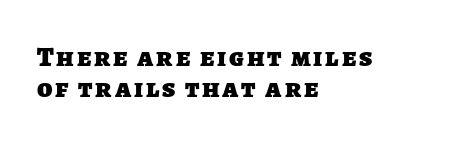
Q: Is the text bold? A: Yes.
Q: Is the typeface a serif or a sans-serif typeface? A: Sans-serif.
Q: Is the text underlined? A: No.
Q: How is the paragraph aligned? A: Left-aligned.
Q: Is the spacing between lines tight, normal or loose? A: Tight.
Q: Width (condensed, normal, or wide)? A: Normal.
Q: Stroke contrast? A: Low.
Q: x-height? A: Large.
Q: Monospaced? A: No.
